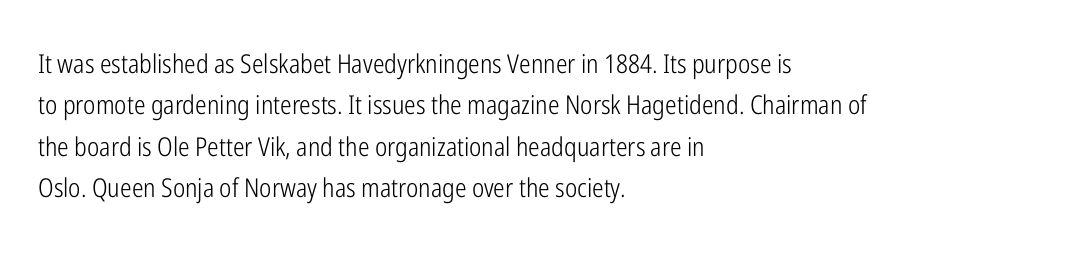
{"italic": "no", "bold": "no", "underline": "no", "align": "left", "line_spacing": "normal", "line_spacing_ratio": 1.59, "letter_spacing": "normal", "letter_spacing_em": 0.0, "glyph_px": 26}
